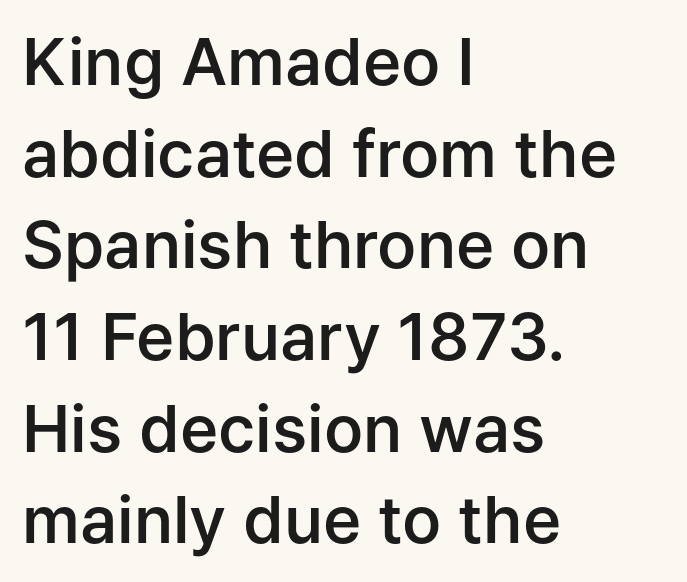
The gap between lines stays unmarked. Proportional: the letters do not fall into vertical columns. Summary of vertical rhythm: regular, with standard interline spacing. Here the glyphs are tracked normally, forming tight word shapes. The type sits square on the baseline with zero lean. Its strokes are somewhat broadened, the hallmark of semibold type.
